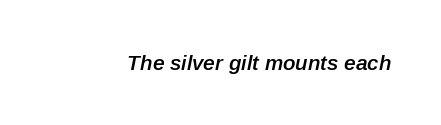
Q: Is the text bold? A: Semi-bold.
Q: Is the text italic (slanted)? A: Yes, it leans right by about 12 degrees.
Q: Is the text underlined? A: No.
Q: Is the spacing between letters normal or unusually wide? A: Normal.
